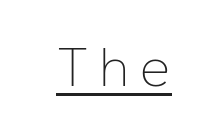
Q: Is the text bold? A: No.
Q: Is the text italic (slanted)? A: No, it is upright.
Q: Is the typeface a serif or a sans-serif typeface? A: Sans-serif.
Q: Is the text underlined? A: Yes.
Q: Width (condensed, normal, or wide)? A: Normal.
Q: Stroke contrast? A: Low.
Q: x-height? A: Medium.
Q: Monospaced? A: No.
